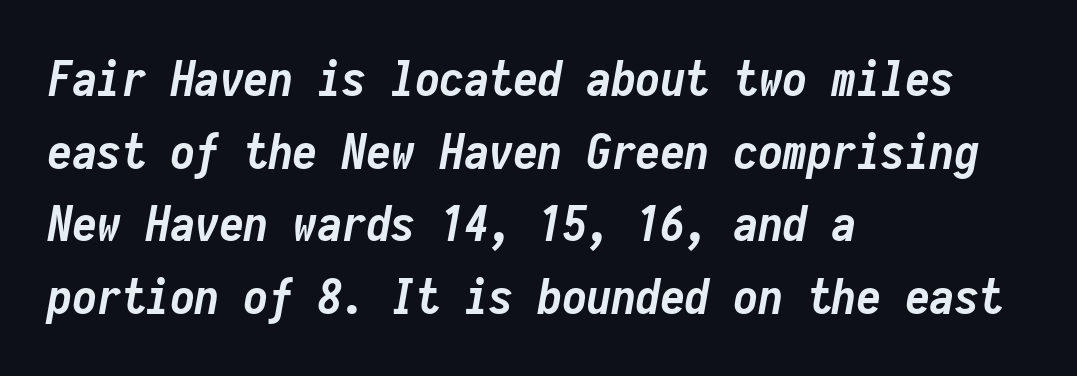
The image shows 49 px semibold, condensed type, italic (leaning right), monospaced; set left-aligned, normal line spacing (1.48x), normal letter spacing, not underlined; low stroke contrast and a medium x-height.
